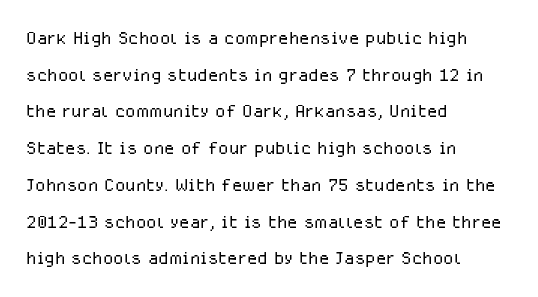
Q: Is the text bold? A: No.
Q: Is the text italic (slanted)? A: No, it is upright.
Q: Is the text underlined? A: No.
Q: How is the paragraph aligned? A: Left-aligned.
Q: Is the spacing between letters normal or unusually wide? A: Normal.
Q: Is the spacing between lines tight, normal or loose? A: Normal.
